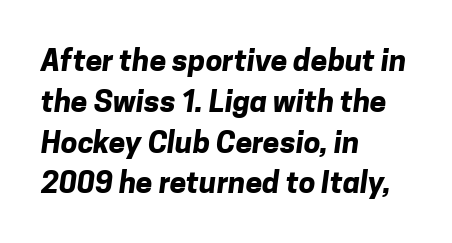
Q: Is the text bold? A: Yes.
Q: Is the typeface a serif or a sans-serif typeface? A: Sans-serif.
Q: Is the text underlined? A: No.
Q: How is the paragraph aligned? A: Left-aligned.
Q: Is the spacing between letters normal or unusually wide? A: Normal.
Q: Is the spacing between lines tight, normal or loose? A: Normal.
Q: Width (condensed, normal, or wide)? A: Normal.
Q: Stroke contrast? A: Low.
Q: x-height? A: Medium.
Q: Monospaced? A: No.
